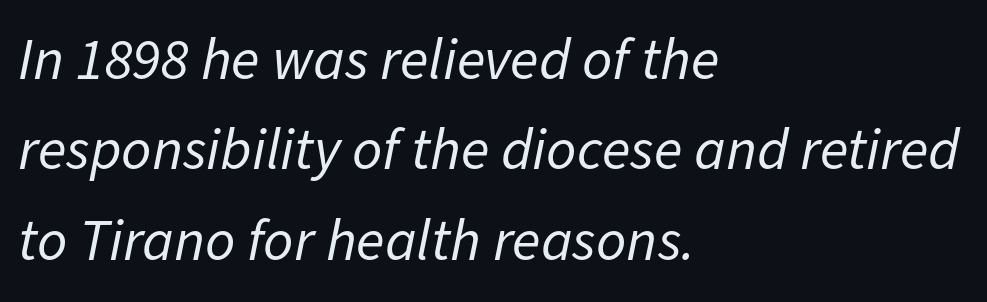
The image shows 59 px regular-weight type, italic (leaning right); set left-aligned, normal line spacing (1.53x), normal letter spacing, not underlined; low stroke contrast and a medium x-height.
